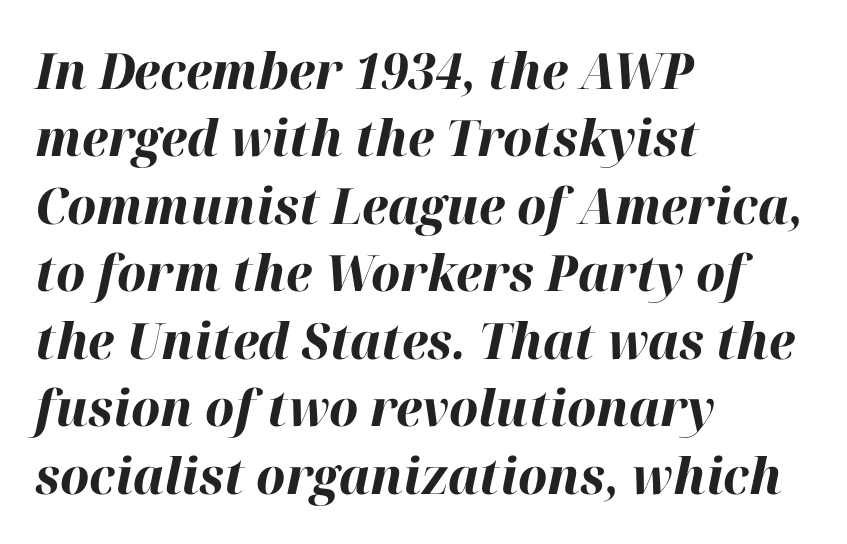
The image shows 50 px bold type, italic (leaning right); set left-aligned, normal line spacing (1.35x), normal letter spacing, not underlined; high stroke contrast and a medium x-height.
